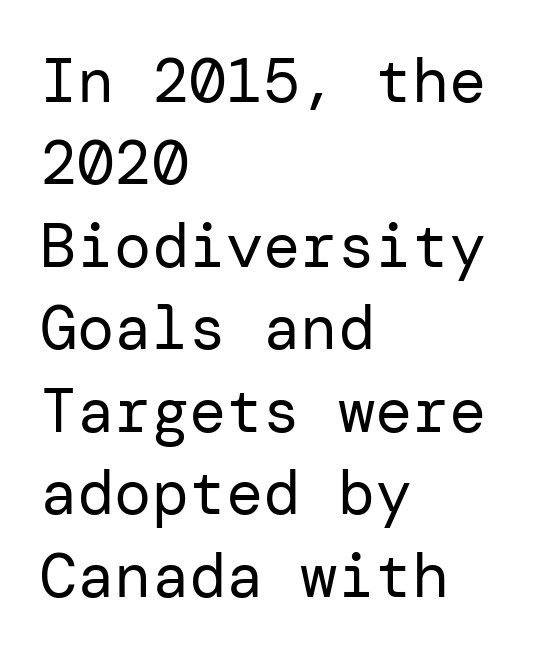
This reads as an unemphasized weight, regular at the heaviest. Here the glyphs are tracked normally, forming tight word shapes. These lines were composed using upright roman letters. The designer left line spacing at the default. The rag falls on the right side of this text block.
